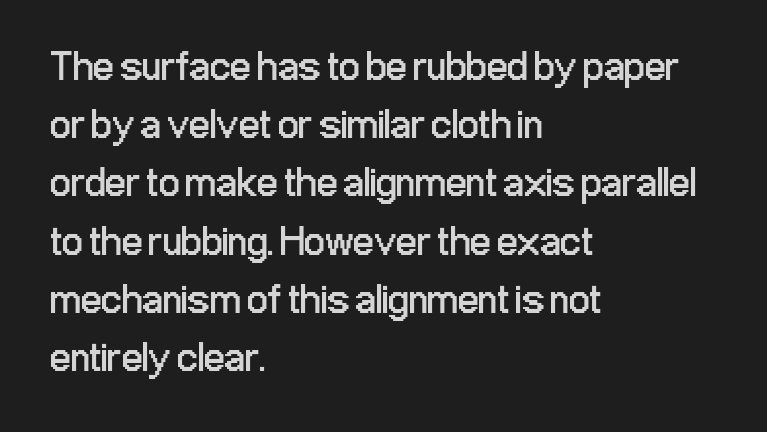
Compared with typical body copy, the letter spacing here is the same. Regarding serifs, this sample does without them. The typesetting does not lean heavy: it is not bold. The area under the type is left untouched. The rag falls on the right side of this text block. Think of a printed novel: that variable character pitch is what you see here.
